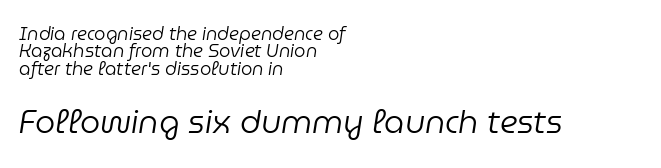
{"italic": "yes", "lean": "right", "slant_degrees": 9, "bold": "no", "weight": "regular", "width": "normal", "stroke_contrast": "low", "x_height": "medium", "monospaced": "no", "underline": "no", "align": "left", "line_spacing": "tight", "line_spacing_ratio": 0.96, "letter_spacing": "normal", "letter_spacing_em": 0.0, "larger_block": "second", "size_ratio": 1.78, "glyph_px": 32}
